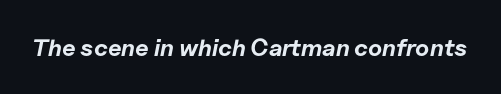
{"italic": "yes", "lean": "right", "slant_degrees": 11, "bold": "yes", "underline": "no", "letter_spacing": "normal", "letter_spacing_em": 0.0, "glyph_px": 24}
